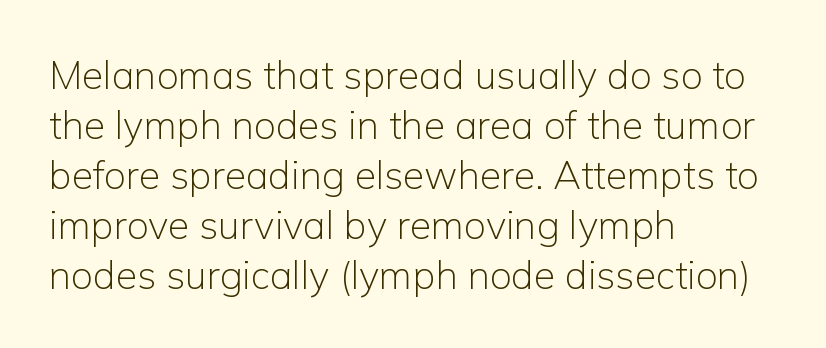
Q: Is the text bold? A: No.
Q: Is the text italic (slanted)? A: No, it is upright.
Q: Is the typeface a serif or a sans-serif typeface? A: Sans-serif.
Q: Is the text underlined? A: No.
Q: How is the paragraph aligned? A: Left-aligned.
Q: Is the spacing between letters normal or unusually wide? A: Normal.
Q: Is the spacing between lines tight, normal or loose? A: Normal.
Q: Width (condensed, normal, or wide)? A: Normal.
Q: Stroke contrast? A: Low.
Q: x-height? A: Medium.
Q: Monospaced? A: No.
